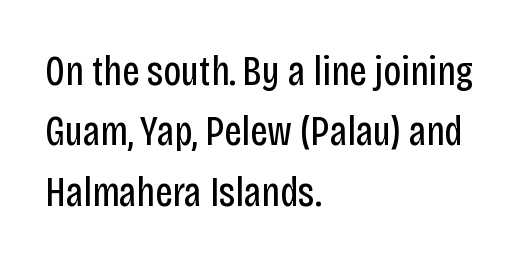
The image shows 42 px regular-weight, condensed sans-serif type, upright; set left-aligned, normal line spacing (1.44x), normal letter spacing, not underlined; low stroke contrast and a large x-height.
